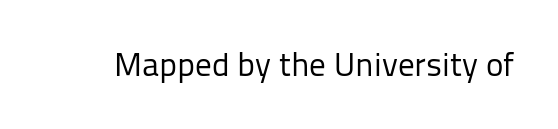
{"serif": "no", "italic": "no", "bold": "no", "weight": "regular", "width": "normal", "stroke_contrast": "low", "x_height": "medium", "monospaced": "no", "underline": "no", "letter_spacing": "normal", "letter_spacing_em": 0.0, "glyph_px": 33}
